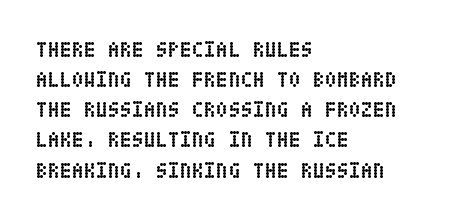
Q: Is the text bold? A: Yes.
Q: Is the text italic (slanted)? A: No, it is upright.
Q: Is the text underlined? A: No.
Q: How is the paragraph aligned? A: Left-aligned.
Q: Is the spacing between letters normal or unusually wide? A: Normal.
Q: Is the spacing between lines tight, normal or loose? A: Normal.
